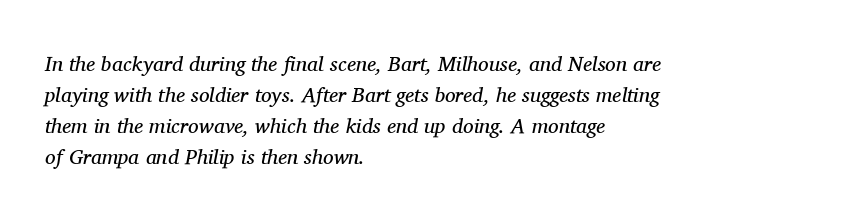
The image shows 21 px text type, italic (leaning right); set left-aligned, normal line spacing (1.47x), normal letter spacing, not underlined.
